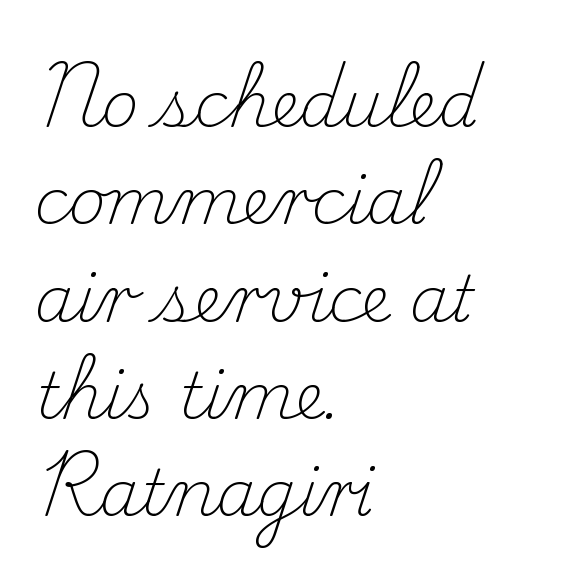
The image shows 64 px light serif type; set left-aligned, normal line spacing (1.52x), normal letter spacing, not underlined; medium stroke contrast and a small x-height.
